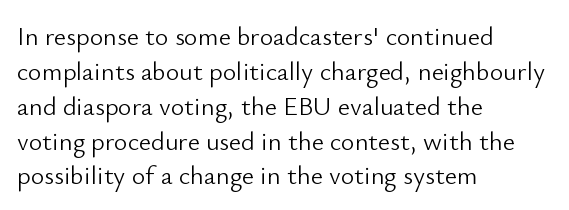
{"italic": "no", "bold": "no", "underline": "no", "align": "left", "line_spacing": "normal", "line_spacing_ratio": 1.34, "letter_spacing": "normal", "letter_spacing_em": 0.0, "glyph_px": 26}
